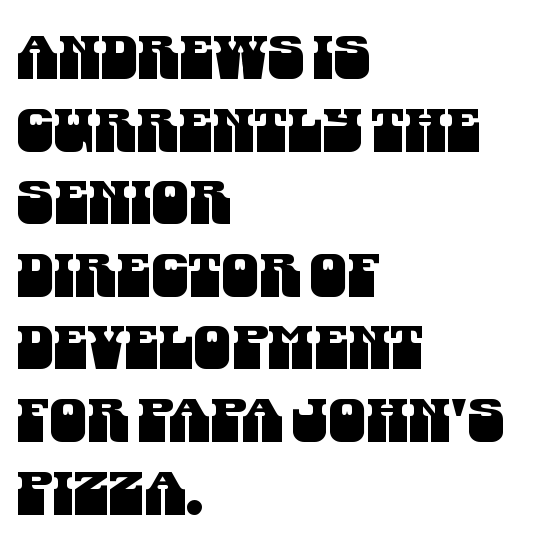
{"serif": "no", "width": "condensed", "stroke_contrast": "medium", "x_height": "large", "monospaced": "no", "underline": "no", "align": "left", "line_spacing_ratio": 1.21, "letter_spacing": "normal", "letter_spacing_em": 0.0, "glyph_px": 60}
